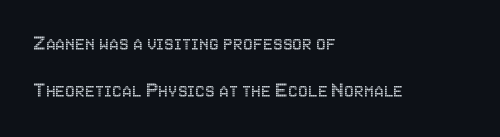
Q: Is the text italic (slanted)? A: No, it is upright.
Q: Is the text underlined? A: No.
Q: How is the paragraph aligned? A: Left-aligned.
Q: Is the spacing between letters normal or unusually wide? A: Normal.
Q: Is the spacing between lines tight, normal or loose? A: Loose.
